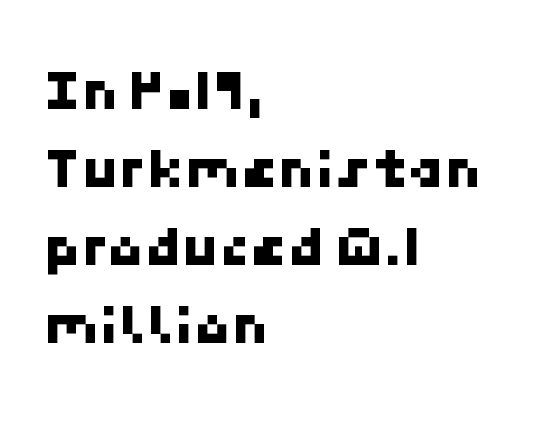
Q: Is the typeface a serif or a sans-serif typeface? A: Sans-serif.
Q: Is the text underlined? A: No.
Q: How is the paragraph aligned? A: Left-aligned.
Q: Is the spacing between letters normal or unusually wide? A: Normal.
Q: Is the spacing between lines tight, normal or loose? A: Normal.
Q: Width (condensed, normal, or wide)? A: Normal.
Q: Stroke contrast? A: Low.
Q: x-height? A: Medium.
